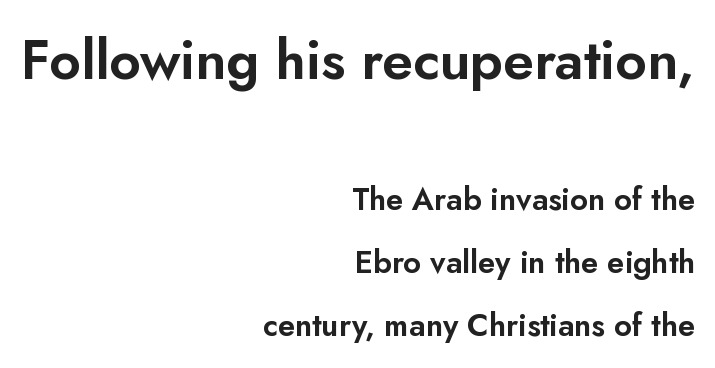
Q: Is the text italic (slanted)? A: No, it is upright.
Q: Is the typeface a serif or a sans-serif typeface? A: Sans-serif.
Q: Is the text underlined? A: No.
Q: How is the paragraph aligned? A: Right-aligned.
Q: Is the spacing between letters normal or unusually wide? A: Normal.
Q: Is the spacing between lines tight, normal or loose? A: Loose.
Q: Which block of text is set in a larger size, the first (top) or the second (bottom)? A: The first (top) one.
Q: Width (condensed, normal, or wide)? A: Normal.
Q: Stroke contrast? A: Low.
Q: x-height? A: Small.
Q: Monospaced? A: No.
